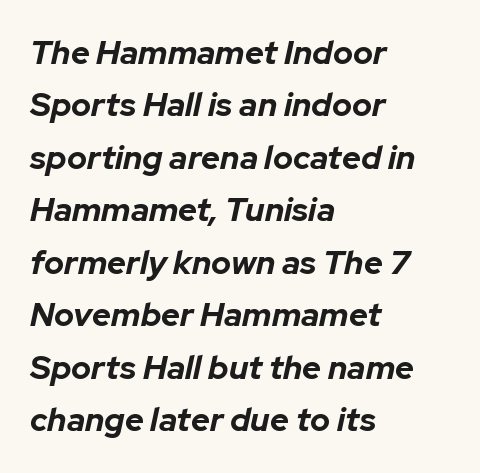
Q: Is the text bold? A: Yes.
Q: Is the text italic (slanted)? A: Yes, it leans right by about 12 degrees.
Q: Is the text underlined? A: No.
Q: How is the paragraph aligned? A: Left-aligned.
Q: Is the spacing between letters normal or unusually wide? A: Normal.
Q: Is the spacing between lines tight, normal or loose? A: Normal.
Q: Width (condensed, normal, or wide)? A: Normal.
Q: Stroke contrast? A: Low.
Q: x-height? A: Medium.
Q: Monospaced? A: No.
